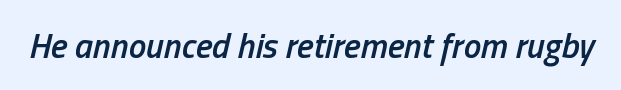
{"italic": "yes", "lean": "right", "slant_degrees": 13, "bold": "semi", "weight": "semibold", "width": "condensed", "stroke_contrast": "low", "x_height": "medium", "monospaced": "no", "underline": "no", "letter_spacing": "normal", "letter_spacing_em": 0.0, "glyph_px": 35}
